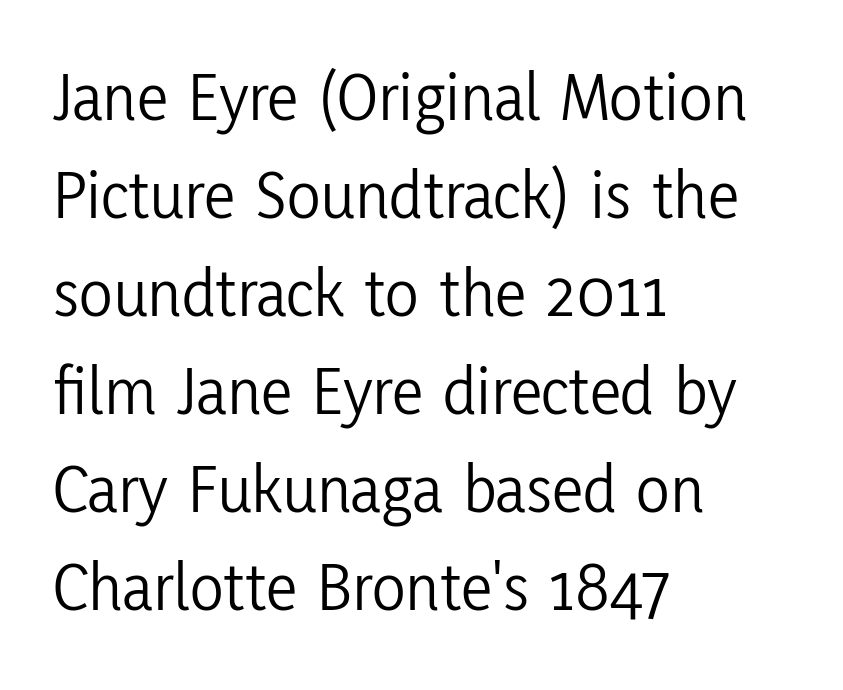
The image shows 70 px light, condensed sans-serif type, upright; set left-aligned, normal line spacing (1.4x), normal letter spacing, not underlined; low stroke contrast and a medium x-height.
